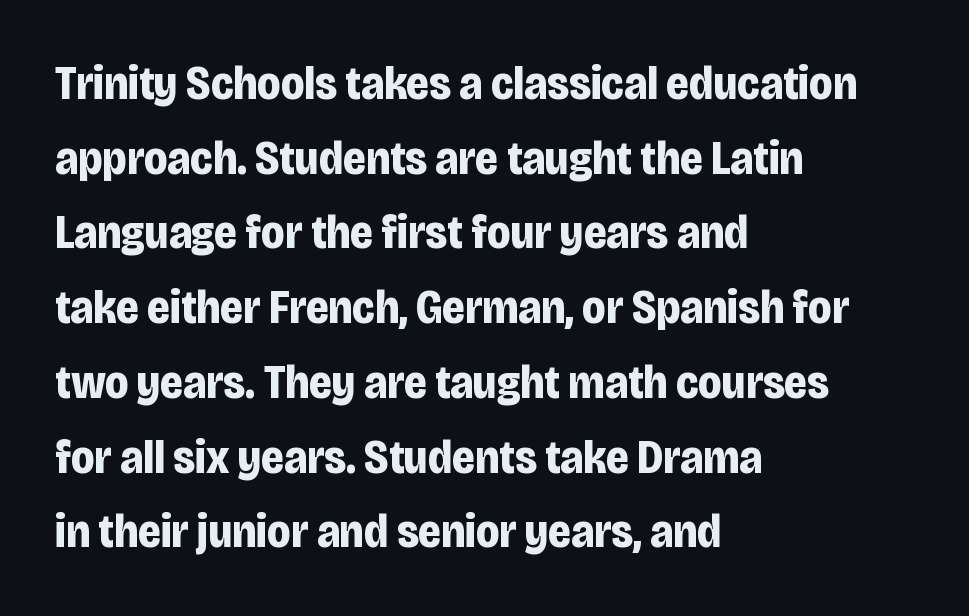
The image shows 47 px bold, condensed sans-serif type, upright; set left-aligned, normal line spacing (1.59x), normal letter spacing, not underlined; low stroke contrast and a large x-height.
